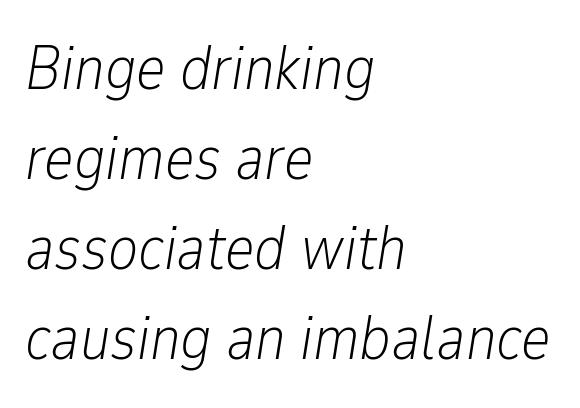
Q: Is the text bold? A: No.
Q: Is the text italic (slanted)? A: Yes, it leans right by about 9 degrees.
Q: Is the text underlined? A: No.
Q: How is the paragraph aligned? A: Left-aligned.
Q: Is the spacing between letters normal or unusually wide? A: Normal.
Q: Is the spacing between lines tight, normal or loose? A: Normal.
Q: Width (condensed, normal, or wide)? A: Condensed.
Q: Stroke contrast? A: Low.
Q: x-height? A: Medium.
Q: Monospaced? A: No.
